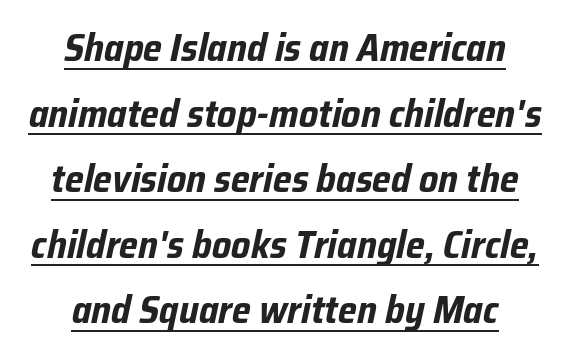
Leftover space on each line is divided equally before and after the words. A typesetter would mark this as italic. The space between consecutive lines is moderate. The passage shown is typed in a proportional face where columns would drift. Glance below the letters and you will spot a drawn line. Standard letterfit; no display-style spreading of the glyphs.
